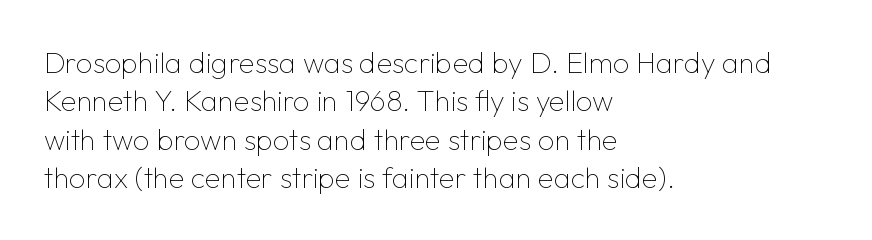
{"serif": "no", "italic": "no", "bold": "no", "weight": "thin", "width": "normal", "stroke_contrast": "low", "x_height": "medium", "monospaced": "no", "underline": "no", "align": "left", "line_spacing": "normal", "line_spacing_ratio": 1.32, "letter_spacing": "normal", "letter_spacing_em": 0.0, "glyph_px": 29}
